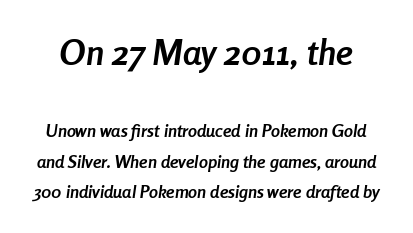
The composition opens big and finishes small. A typesetter would call this leading conventional body-copy spacing. The rendering keeps characters at their native spacing. No word sits above an underline.
